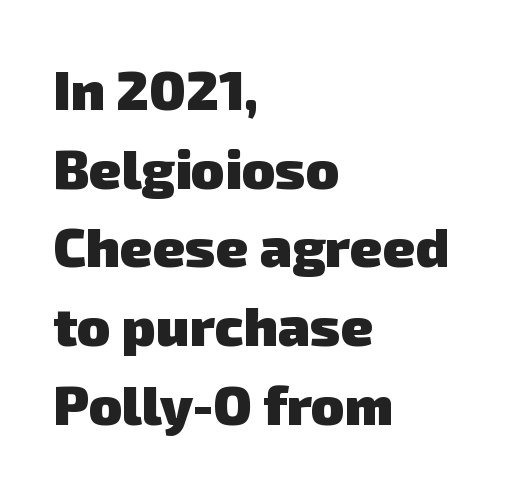
The image shows 55 px heavy sans-serif type; set left-aligned, normal line spacing (1.43x), normal letter spacing, not underlined; low stroke contrast and a medium x-height.
